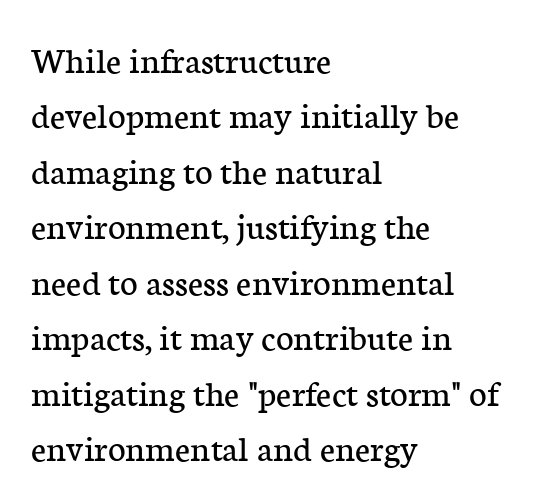
{"serif": "yes", "italic": "no", "bold": "no", "weight": "regular", "width": "normal", "stroke_contrast": "low", "x_height": "medium", "monospaced": "no", "underline": "no", "align": "left", "line_spacing": "normal", "line_spacing_ratio": 1.46, "letter_spacing": "normal", "letter_spacing_em": 0.0, "glyph_px": 38}
